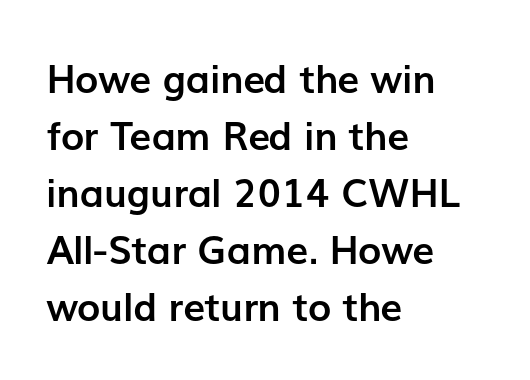
The image shows 39 px semibold sans-serif type, upright; set left-aligned, normal line spacing (1.46x), normal letter spacing, not underlined; low stroke contrast and a medium x-height.
